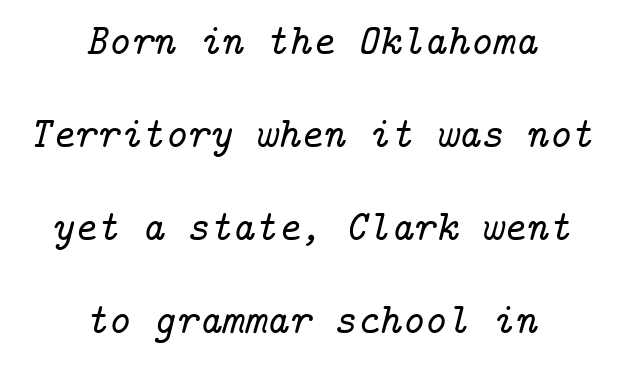
{"serif": "yes", "italic": "yes", "lean": "right", "slant_degrees": 14, "width": "normal", "stroke_contrast": "low", "x_height": "medium", "underline": "no", "align": "center", "line_spacing": "loose", "line_spacing_ratio": 2.16, "letter_spacing": "normal", "letter_spacing_em": 0.0, "glyph_px": 43}
